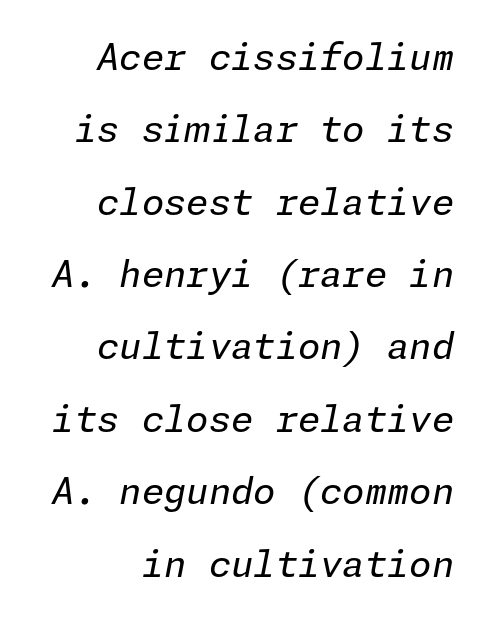
Stroke mass is kept to a normal reading level or below. Yep, that's italic — everything's leaning. Letter spacing: default. Bare-footed words on every line.
